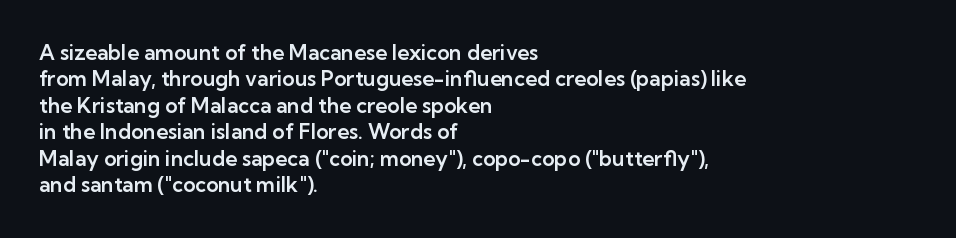
Is there much room between lines? A standard amount, neither cramped nor airy. The line texture is even and compact thanks to regular tracking. In terms of posture, this sample is upright. The paragraph has a hard left edge and a soft right edge. The strip under each line holds only bare page.
